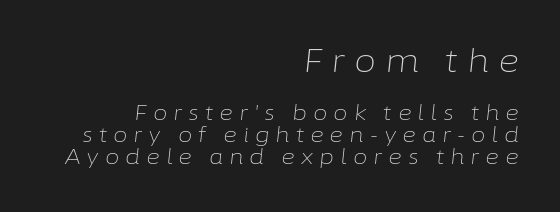
Where is the straight margin? On the right. The letters are slanted; this is an italic face. Weight class: somewhere from thin through regular. Plain, unruled lines of type. Scale decreases going downward across the two blocks. Vertically, the passage feels compressed, each row crowding the next.
